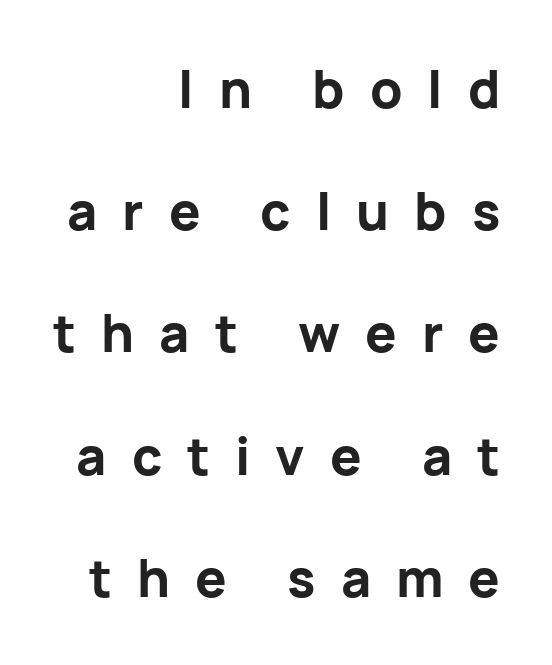
{"serif": "no", "italic": "no", "bold": "yes", "weight": "bold", "width": "normal", "stroke_contrast": "low", "x_height": "medium", "monospaced": "no", "underline": "no", "align": "right", "line_spacing": "loose", "line_spacing_ratio": 2.35, "letter_spacing": "wide", "letter_spacing_em": 0.48, "glyph_px": 52}
